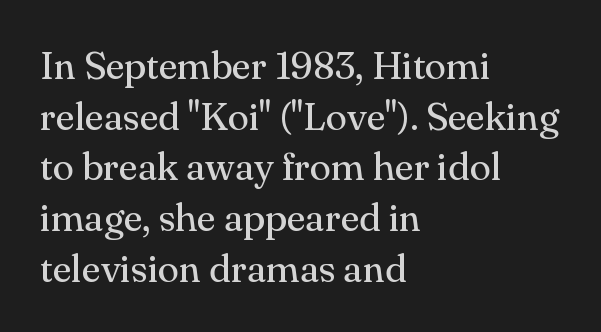
The image shows 39 px regular-weight serif type, upright; set left-aligned, normal line spacing (1.3x), normal letter spacing, not underlined; medium stroke contrast and a small x-height.
